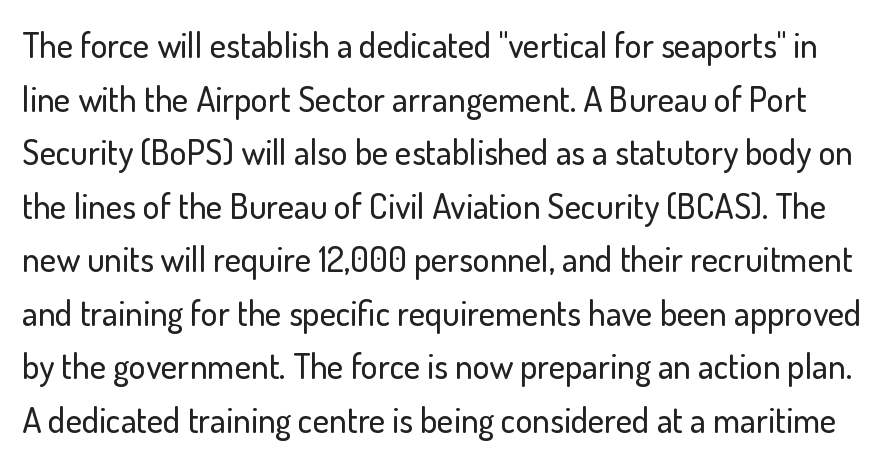
The image shows 35 px sans-serif type, upright; set normal line spacing (1.53x), normal letter spacing, not underlined; low stroke contrast and a small x-height.
